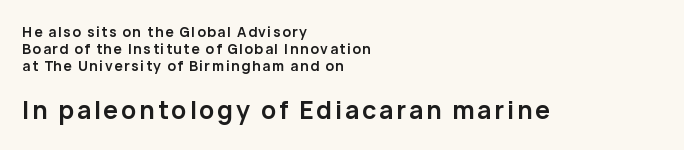
Decoration check: the copy has no underline. This rendering uses left alignment, leaving the right contour irregular. In this sample the second text group is rendered at the bigger scale. Posture: upright roman.
